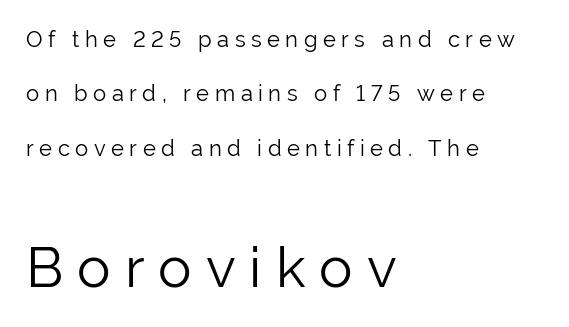
{"serif": "no", "italic": "no", "bold": "no", "weight": "light", "width": "normal", "stroke_contrast": "low", "x_height": "medium", "monospaced": "no", "underline": "no", "align": "left", "line_spacing": "loose", "line_spacing_ratio": 2.47, "letter_spacing": "wide", "letter_spacing_em": 0.25, "larger_block": "second", "size_ratio": 2.55, "glyph_px": 56}
